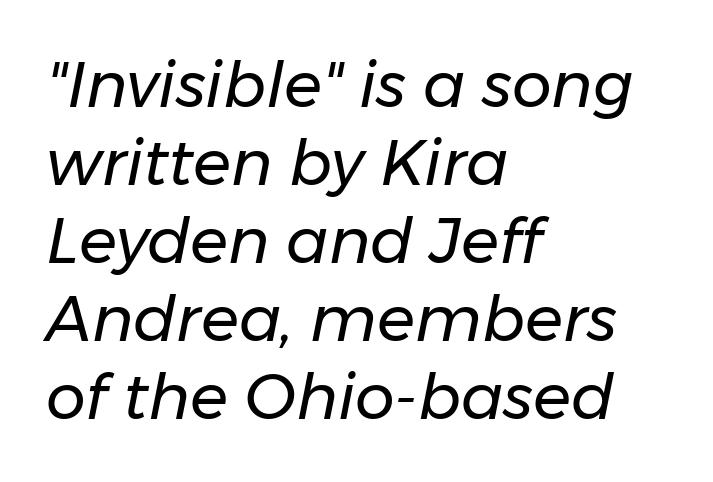
Q: Is the text bold? A: No.
Q: Is the text italic (slanted)? A: Yes, it leans right by about 11 degrees.
Q: Is the text underlined? A: No.
Q: How is the paragraph aligned? A: Left-aligned.
Q: Is the spacing between letters normal or unusually wide? A: Normal.
Q: Width (condensed, normal, or wide)? A: Normal.
Q: Stroke contrast? A: Low.
Q: x-height? A: Medium.
Q: Monospaced? A: No.
